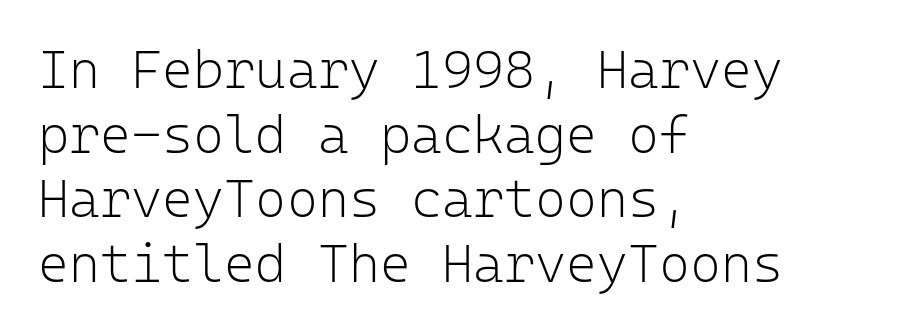
Q: Is the text bold? A: No.
Q: Is the text italic (slanted)? A: No, it is upright.
Q: Is the typeface a serif or a sans-serif typeface? A: Sans-serif.
Q: Is the text underlined? A: No.
Q: How is the paragraph aligned? A: Left-aligned.
Q: Is the spacing between letters normal or unusually wide? A: Normal.
Q: Width (condensed, normal, or wide)? A: Normal.
Q: Stroke contrast? A: Low.
Q: x-height? A: Medium.
Q: Monospaced? A: Yes.
